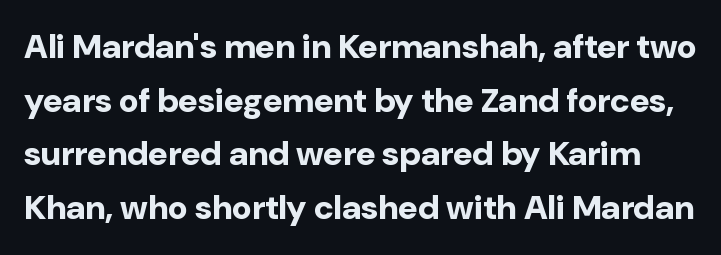
{"serif": "no", "italic": "no", "bold": "yes", "weight": "bold", "width": "normal", "stroke_contrast": "low", "x_height": "medium", "monospaced": "no", "underline": "no", "line_spacing": "normal", "line_spacing_ratio": 1.58, "letter_spacing": "normal", "letter_spacing_em": 0.0, "glyph_px": 34}
